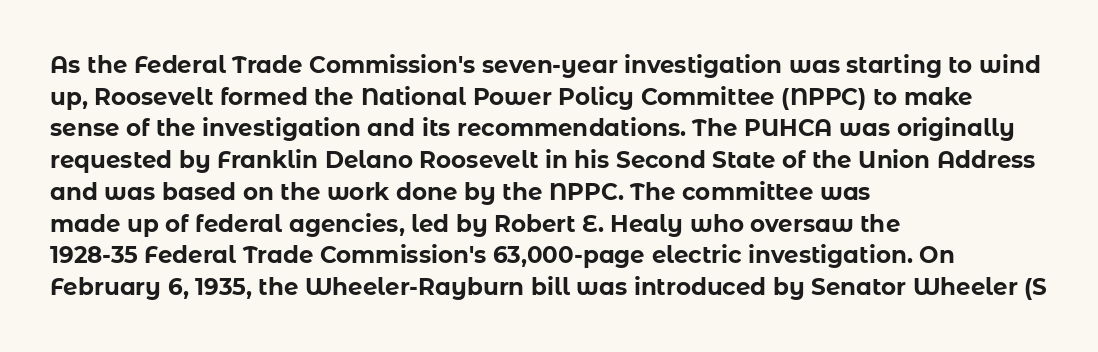
The lines are quadded left. Regular leading. Nothing unusual about the tracking: characters are spaced as the font intends. The font is running at its bold setting. Tall strokes in this sample are plumb rather than angled.
